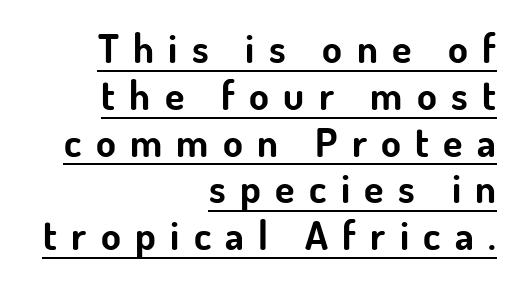
{"serif": "no", "italic": "no", "bold": "yes", "weight": "bold", "width": "normal", "stroke_contrast": "low", "x_height": "small", "monospaced": "no", "underline": "yes", "align": "right", "line_spacing_ratio": 1.17, "letter_spacing": "wide", "letter_spacing_em": 0.36, "glyph_px": 40}
